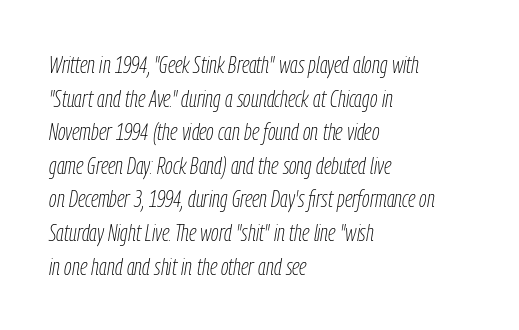
Q: Is the text bold? A: No.
Q: Is the text italic (slanted)? A: Yes, it leans right by about 9 degrees.
Q: Is the text underlined? A: No.
Q: How is the paragraph aligned? A: Left-aligned.
Q: Is the spacing between letters normal or unusually wide? A: Normal.
Q: Is the spacing between lines tight, normal or loose? A: Normal.
